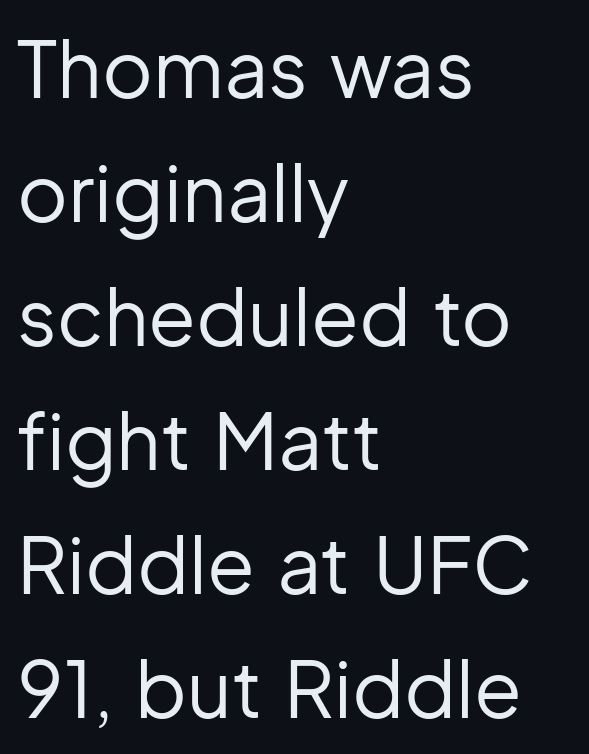
How are the letters spaced? Ordinarily, with no added tracking. Do the characters align in a grid? No, the font is proportional. The rendering uses a moderate line-height, typical for paragraphs. Every stem runs plumb, perpendicular to the baseline. Is the stroke heavy? The answer is a plain regular-or-lighter. Horizontally, the lines are justified to the leading edge only.
